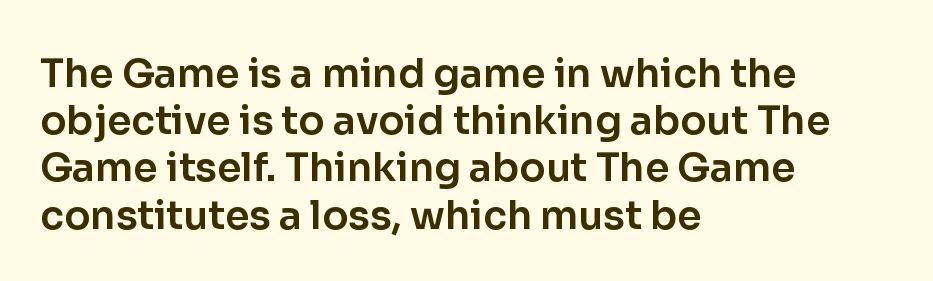
The image shows 39 px sans-serif type, upright; set left-aligned, line spacing 1.21x, normal letter spacing, not underlined; low stroke contrast and a medium x-height.
